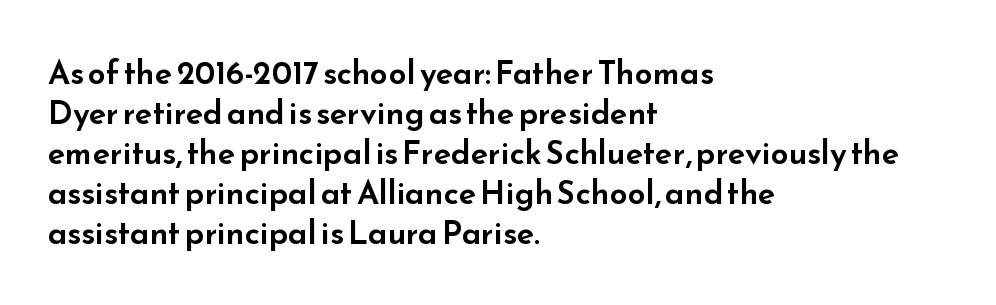
{"serif": "no", "italic": "no", "width": "wide", "stroke_contrast": "low", "x_height": "small", "monospaced": "no", "underline": "no", "align": "left", "line_spacing": "normal", "line_spacing_ratio": 1.25, "letter_spacing": "normal", "letter_spacing_em": 0.0, "glyph_px": 32}
